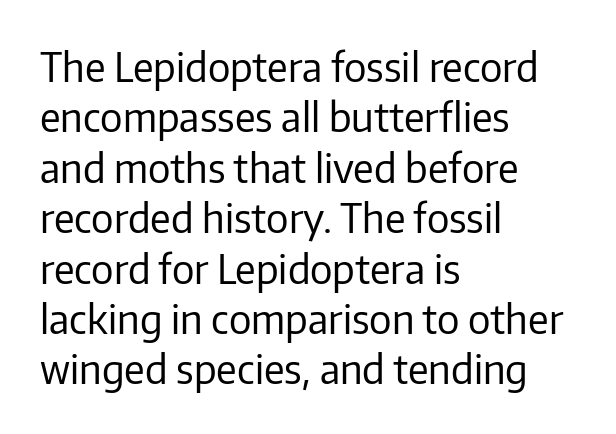
This sample has the flowing, uneven cadence of proportional lettering. You can tell from the bare stems that sans-serif type was used. The space beneath each line is pristine and unruled. Every character sits straight up, as roman type does. In terms of leading, this rendering sits right in the middle.
